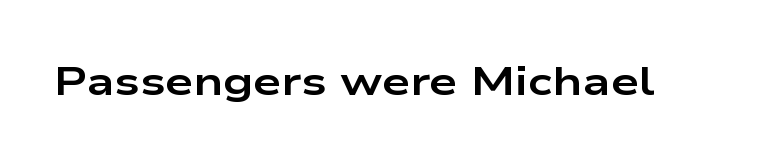
{"serif": "no", "italic": "no", "bold": "yes", "weight": "bold", "width": "wide", "stroke_contrast": "low", "x_height": "medium", "monospaced": "no", "underline": "no", "letter_spacing": "normal", "letter_spacing_em": 0.0, "glyph_px": 40}
